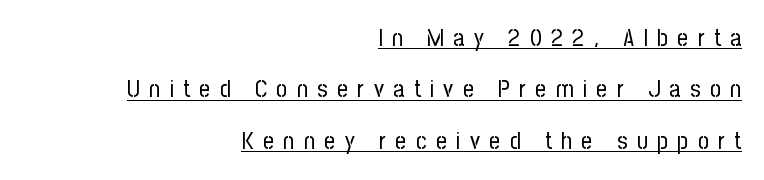
The image shows 24 px text type, upright; set right-aligned, loose line spacing (2.14x), unusually wide letter spacing (+0.39 em), underlined.
